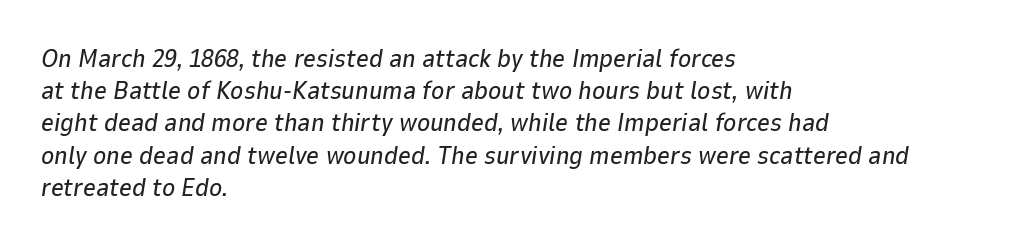
The image shows 25 px text type, italic (leaning right); set left-aligned, normal line spacing (1.29x), normal letter spacing, not underlined.
